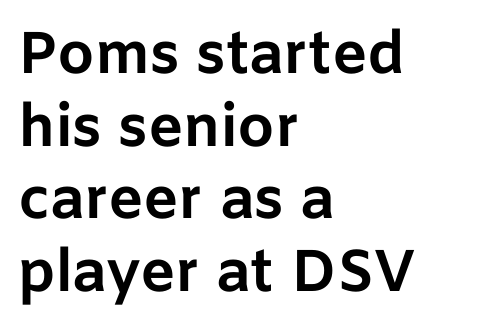
{"serif": "no", "italic": "no", "bold": "yes", "weight": "bold", "width": "normal", "stroke_contrast": "low", "x_height": "medium", "monospaced": "no", "underline": "no", "align": "left", "line_spacing_ratio": 1.23, "letter_spacing": "normal", "letter_spacing_em": 0.0, "glyph_px": 59}
